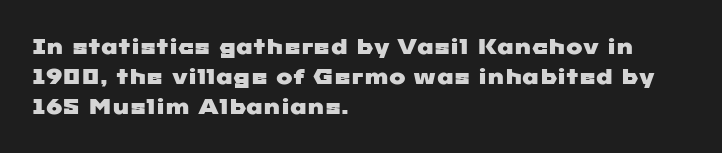
The image shows 22 px text type; set left-aligned, normal line spacing (1.37x), normal letter spacing, not underlined.
